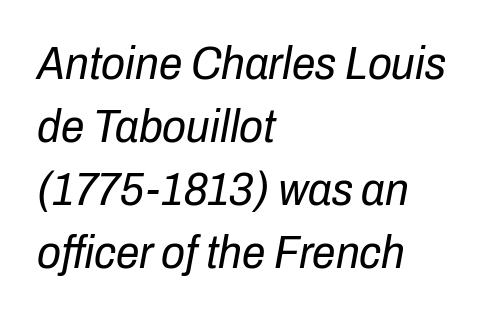
Q: Is the text bold? A: No.
Q: Is the text italic (slanted)? A: Yes, it leans right by about 10 degrees.
Q: Is the text underlined? A: No.
Q: How is the paragraph aligned? A: Left-aligned.
Q: Is the spacing between letters normal or unusually wide? A: Normal.
Q: Is the spacing between lines tight, normal or loose? A: Normal.
Q: Width (condensed, normal, or wide)? A: Condensed.
Q: Stroke contrast? A: Low.
Q: x-height? A: Medium.
Q: Monospaced? A: No.
